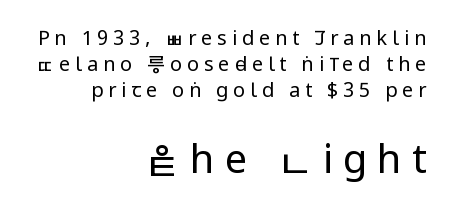
The image shows 40 px regular-weight, condensed sans-serif type, upright; set right-aligned, normal line spacing (1.3x), unusually wide letter spacing (+0.24 em), not underlined; the second (bottom) block is 2.0x larger; low stroke contrast and a large x-height.
